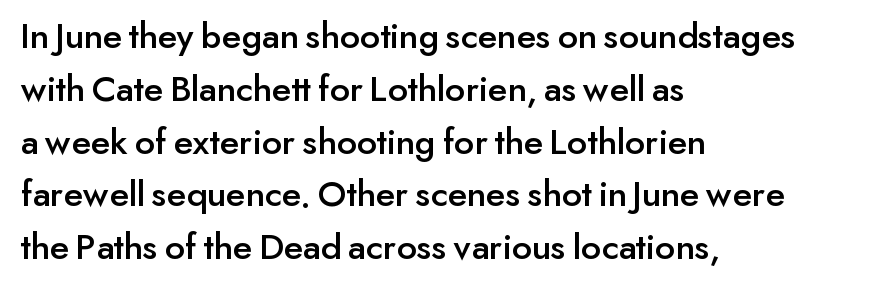
{"serif": "no", "italic": "no", "width": "normal", "stroke_contrast": "low", "x_height": "small", "monospaced": "no", "underline": "no", "align": "left", "line_spacing": "normal", "line_spacing_ratio": 1.39, "letter_spacing": "normal", "letter_spacing_em": 0.0, "glyph_px": 38}
